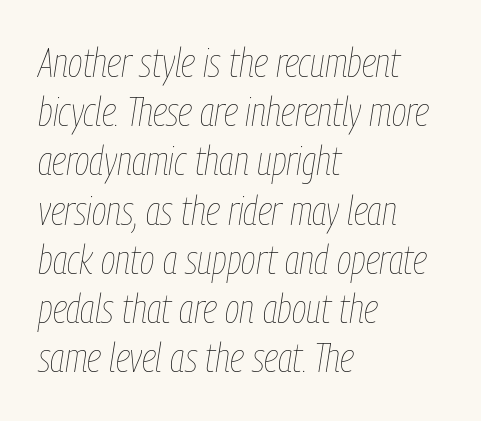
{"italic": "yes", "lean": "right", "slant_degrees": 9, "bold": "no", "weight": "thin", "width": "condensed", "stroke_contrast": "low", "x_height": "medium", "monospaced": "no", "underline": "no", "align": "left", "line_spacing_ratio": 1.23, "letter_spacing": "normal", "letter_spacing_em": 0.0, "glyph_px": 40}
